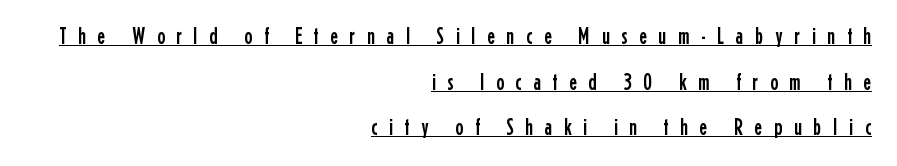
{"italic": "no", "underline": "yes", "align": "right", "line_spacing": "loose", "line_spacing_ratio": 1.9, "letter_spacing": "wide", "letter_spacing_em": 0.48, "glyph_px": 24}
